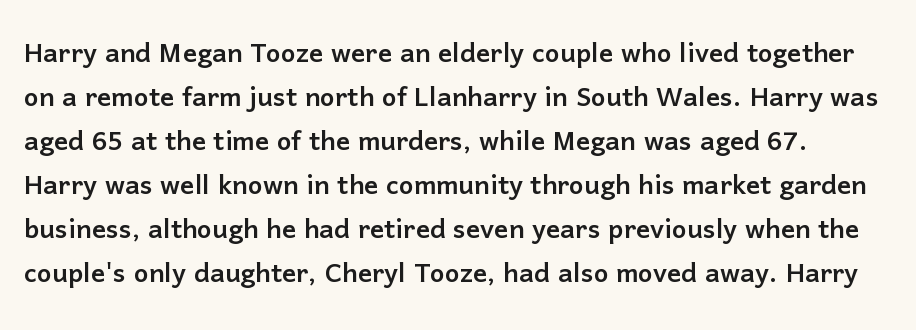
The letters carry no serifs — their stems end cleanly without finishing strokes. A typesetter would call this zero additional tracking. Spacing verdict: proportional, widths tailored to each character. Words float on clear page, feet unadorned. Posture: straight, roman, zero tilt.
